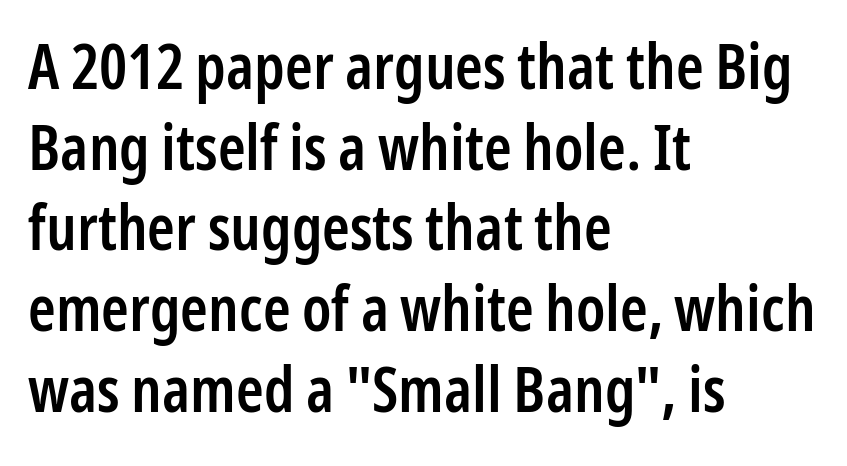
Q: Is the text bold? A: Semi-bold.
Q: Is the text italic (slanted)? A: No, it is upright.
Q: Is the typeface a serif or a sans-serif typeface? A: Sans-serif.
Q: Is the text underlined? A: No.
Q: How is the paragraph aligned? A: Left-aligned.
Q: Is the spacing between letters normal or unusually wide? A: Normal.
Q: Is the spacing between lines tight, normal or loose? A: Normal.
Q: Width (condensed, normal, or wide)? A: Condensed.
Q: Stroke contrast? A: Low.
Q: x-height? A: Medium.
Q: Monospaced? A: No.
